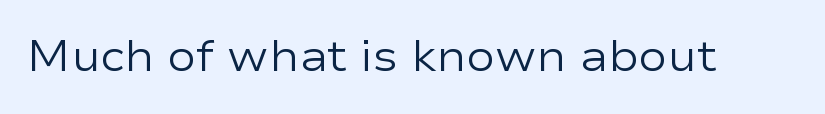
The image shows 43 px regular-weight, wide sans-serif type, upright; set normal letter spacing, not underlined; low stroke contrast and a medium x-height.
